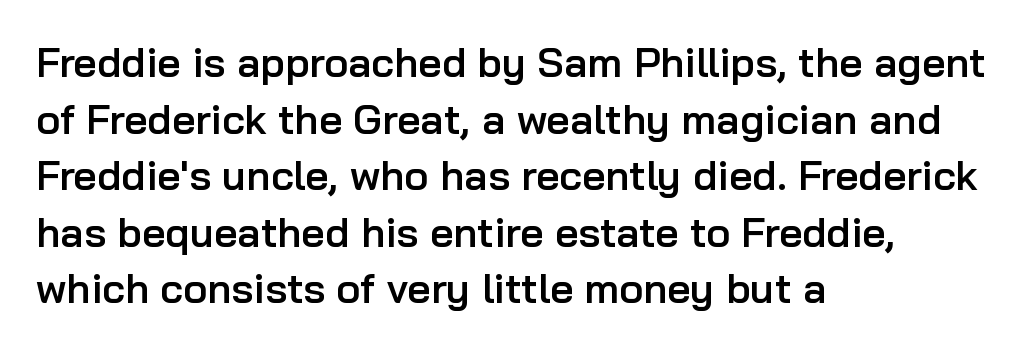
{"serif": "no", "italic": "no", "bold": "semi", "weight": "semibold", "width": "normal", "stroke_contrast": "low", "x_height": "medium", "monospaced": "no", "underline": "no", "align": "left", "line_spacing": "normal", "line_spacing_ratio": 1.38, "letter_spacing": "normal", "letter_spacing_em": 0.0, "glyph_px": 41}
